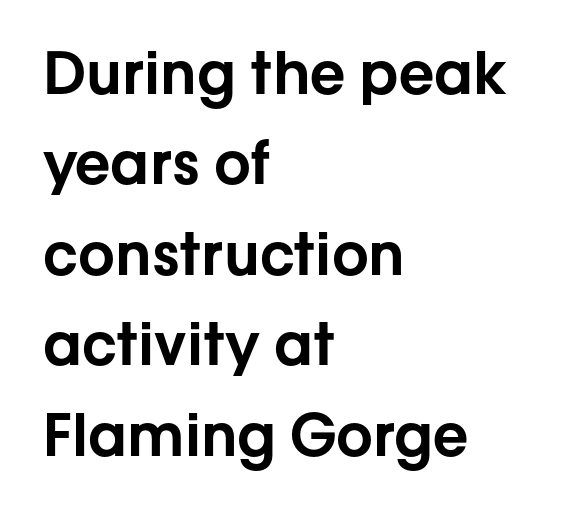
Typographically, this falls in the sans-serif category. If you measured baseline to baseline, you'd find a middling distance. Honestly, there is no underline to notice here at all. No italicization has been applied; the sample stays upright.
